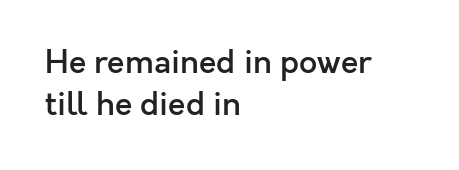
{"serif": "no", "italic": "no", "bold": "semi", "weight": "semibold", "width": "normal", "x_height": "medium", "monospaced": "no", "underline": "no", "align": "left", "line_spacing": "normal", "line_spacing_ratio": 1.3, "letter_spacing": "normal", "letter_spacing_em": 0.0, "glyph_px": 32}
